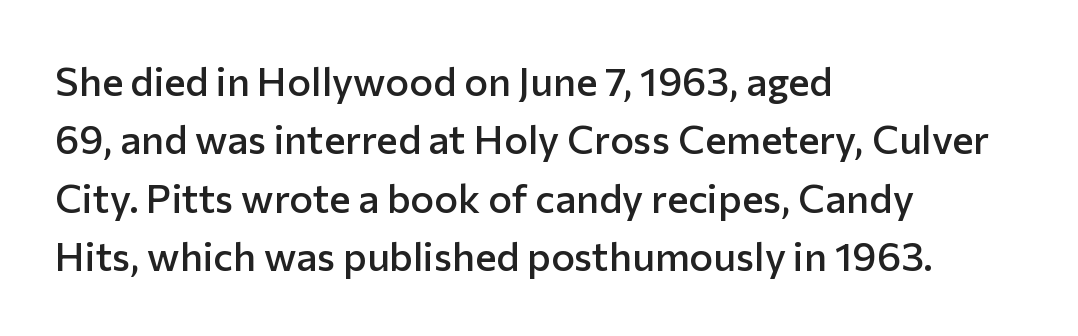
The image shows 40 px semibold sans-serif type, upright; set left-aligned, normal line spacing (1.46x), normal letter spacing, not underlined; low stroke contrast and a medium x-height.
